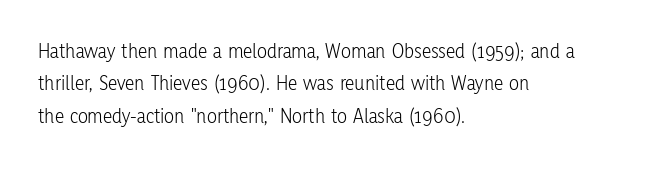
Q: Is the text bold? A: No.
Q: Is the text italic (slanted)? A: No, it is upright.
Q: Is the text underlined? A: No.
Q: How is the paragraph aligned? A: Left-aligned.
Q: Is the spacing between letters normal or unusually wide? A: Normal.
Q: Is the spacing between lines tight, normal or loose? A: Normal.
